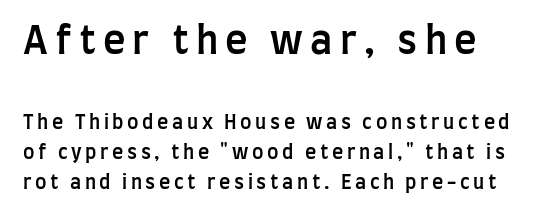
{"serif": "no", "italic": "no", "bold": "semi", "weight": "semibold", "width": "condensed", "stroke_contrast": "low", "x_height": "large", "monospaced": "no", "underline": "no", "line_spacing": "normal", "line_spacing_ratio": 1.57, "larger_block": "first", "size_ratio": 2.0, "glyph_px": 38}
